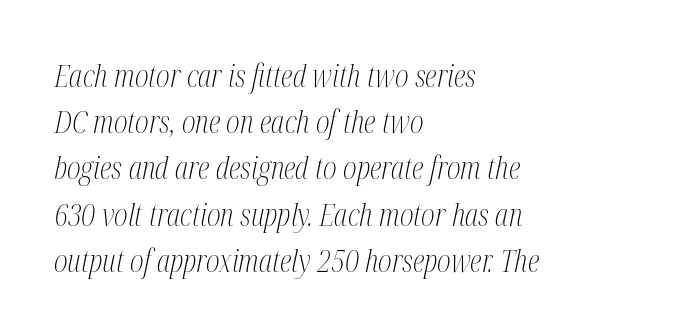
{"serif": "yes", "italic": "yes", "lean": "right", "slant_degrees": 12, "bold": "no", "weight": "light", "width": "condensed", "stroke_contrast": "medium", "x_height": "medium", "monospaced": "no", "underline": "no", "align": "left", "line_spacing": "normal", "line_spacing_ratio": 1.54, "letter_spacing": "normal", "letter_spacing_em": 0.0, "glyph_px": 30}
